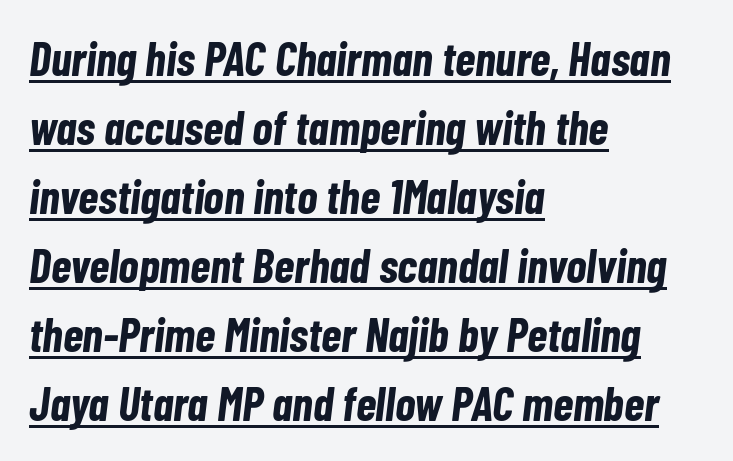
{"italic": "yes", "lean": "right", "slant_degrees": 7, "bold": "yes", "weight": "bold", "width": "condensed", "stroke_contrast": "low", "x_height": "medium", "monospaced": "no", "underline": "yes", "align": "left", "line_spacing": "normal", "line_spacing_ratio": 1.47, "letter_spacing": "normal", "letter_spacing_em": 0.0, "glyph_px": 47}
